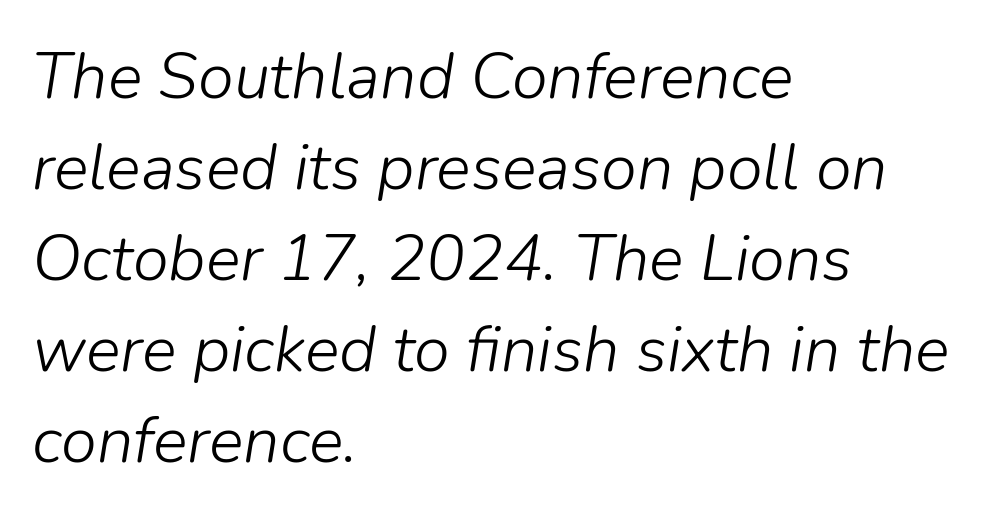
How would I describe the line gaps? Plain and ordinary. Varying glyph widths throughout — classic text-font behaviour. Left-aligned paragraph, ragged on the right. A light-to-regular cut is what we see here. You can tell it's italic because the verticals aren't actually vertical. The specimen omits any rule beneath the text block's lines.
